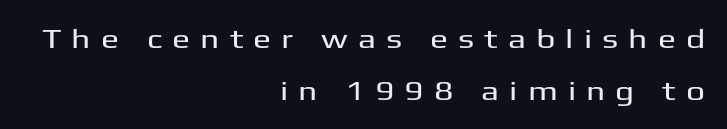
Q: Is the text italic (slanted)? A: No, it is upright.
Q: Is the text underlined? A: No.
Q: How is the paragraph aligned? A: Right-aligned.
Q: Is the spacing between letters normal or unusually wide? A: Unusually wide.
Q: Is the spacing between lines tight, normal or loose? A: Loose.
